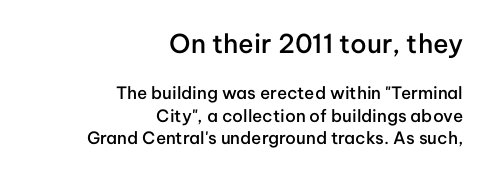
Q: Is the text bold? A: Semi-bold.
Q: Is the text italic (slanted)? A: No, it is upright.
Q: Is the text underlined? A: No.
Q: How is the paragraph aligned? A: Right-aligned.
Q: Is the spacing between letters normal or unusually wide? A: Normal.
Q: Is the spacing between lines tight, normal or loose? A: Normal.
Q: Which block of text is set in a larger size, the first (top) or the second (bottom)? A: The first (top) one.
